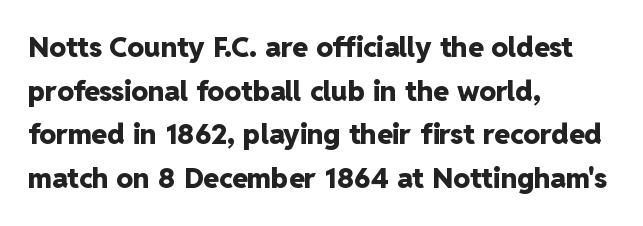
The image shows 28 px heavy sans-serif type, upright; set left-aligned, normal line spacing (1.56x), normal letter spacing, not underlined; low stroke contrast and a medium x-height.
